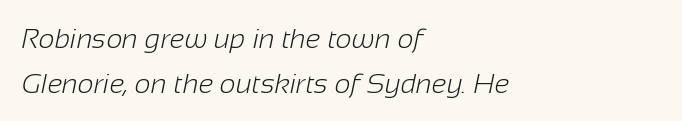
The image shows 28 px light sans-serif type; set left-aligned, normal line spacing (1.59x), normal letter spacing, not underlined; low stroke contrast and a medium x-height.
